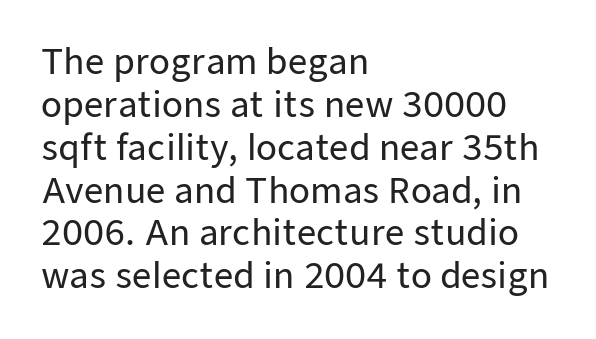
{"serif": "no", "italic": "no", "width": "normal", "stroke_contrast": "low", "x_height": "medium", "monospaced": "no", "underline": "no", "align": "left", "line_spacing": "normal", "line_spacing_ratio": 1.26, "letter_spacing": "normal", "letter_spacing_em": 0.0, "glyph_px": 34}
